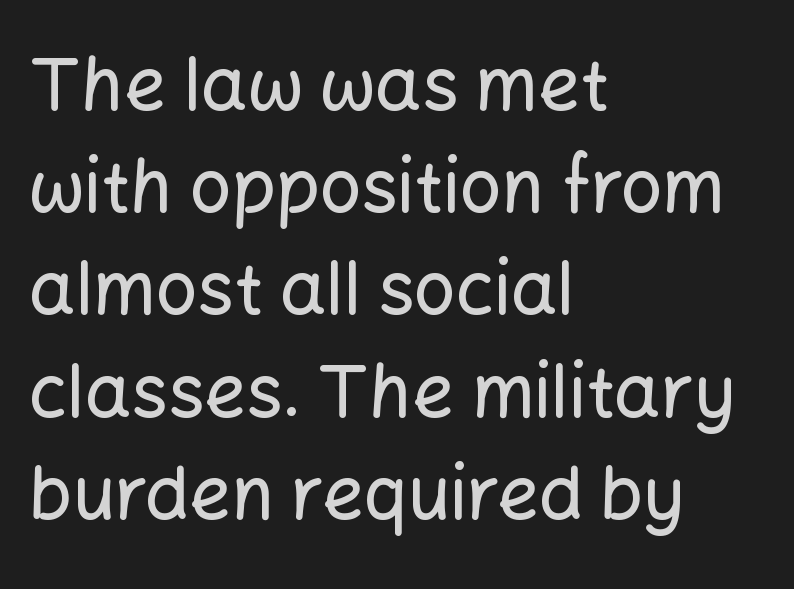
The image shows 73 px sans-serif type, upright; set left-aligned, normal line spacing (1.4x), normal letter spacing, not underlined; low stroke contrast and a medium x-height.
